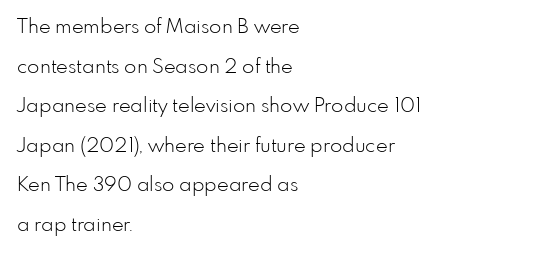
{"italic": "no", "bold": "no", "underline": "no", "align": "left", "line_spacing": "loose", "line_spacing_ratio": 1.98, "letter_spacing": "normal", "letter_spacing_em": 0.0, "glyph_px": 20}
